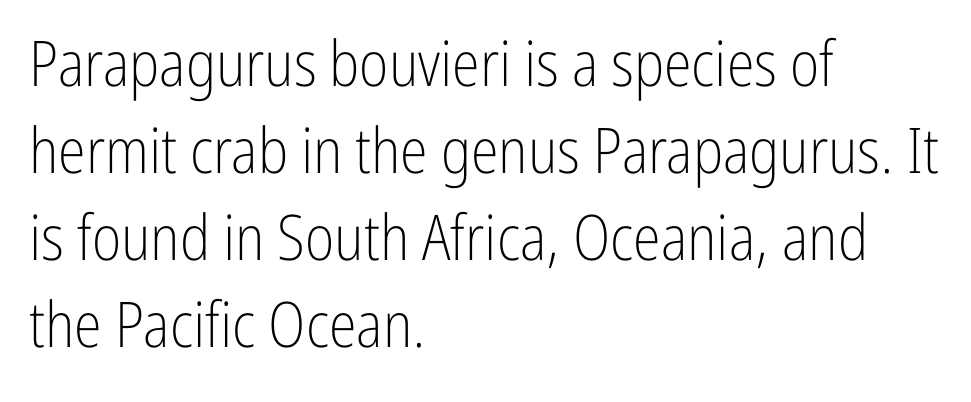
Designer's note — italics off, roman on. Rule under the text: the space is simply empty. Line spacing here is normal. Compared with typical body copy, the letter spacing here is the same. Do the characters align in a grid? No, the font is proportional.
